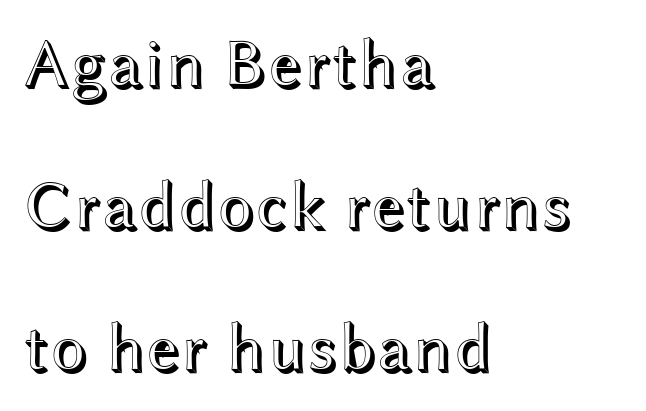
The image shows 68 px wide type, upright; set left-aligned, loose line spacing (2.09x), normal letter spacing, not underlined; a medium x-height.
